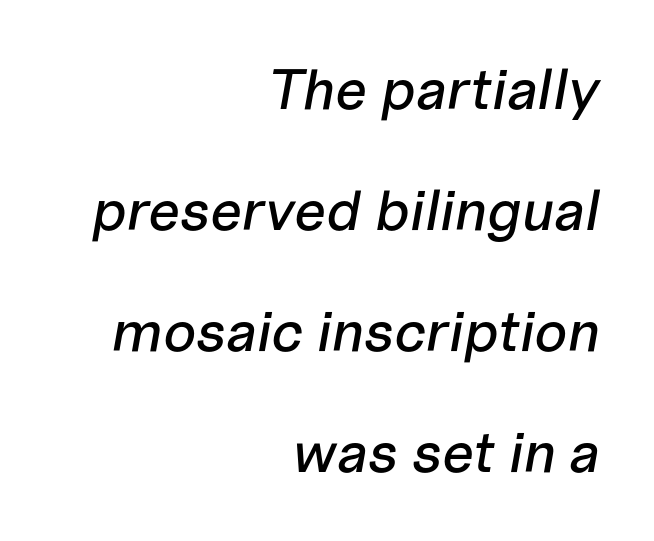
Q: Is the text italic (slanted)? A: Yes, it leans right by about 10 degrees.
Q: Is the text underlined? A: No.
Q: How is the paragraph aligned? A: Right-aligned.
Q: Is the spacing between letters normal or unusually wide? A: Normal.
Q: Is the spacing between lines tight, normal or loose? A: Loose.
Q: Width (condensed, normal, or wide)? A: Normal.
Q: Stroke contrast? A: Low.
Q: x-height? A: Medium.
Q: Monospaced? A: No.
